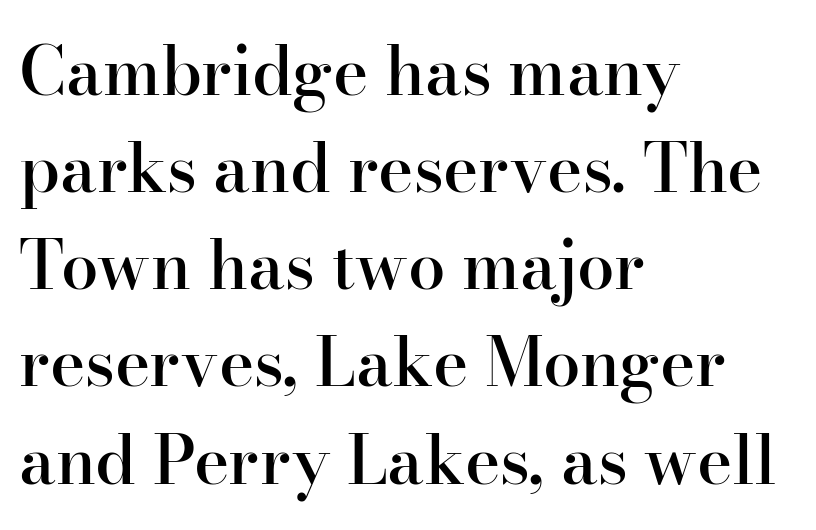
The image shows 67 px semibold serif type, upright; set left-aligned, normal line spacing (1.45x), normal letter spacing, not underlined; high stroke contrast and a small x-height.
